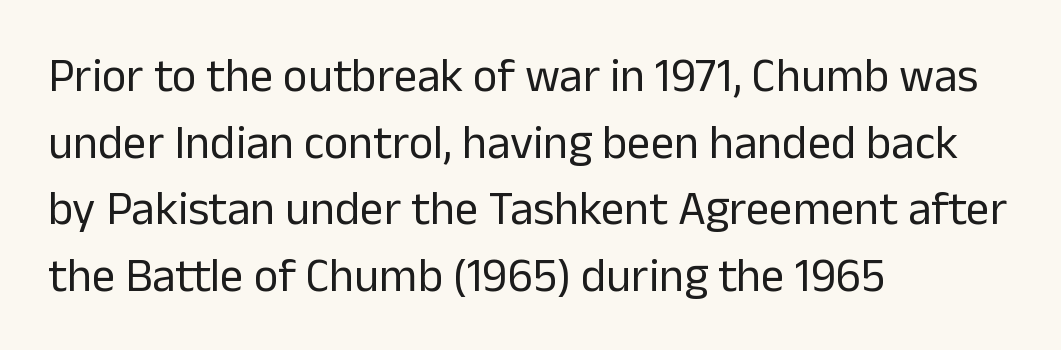
A quiet, ordinary-to-light weight characterises the typeface. Compared with a centered layout, this one pins lines to the left instead. Every stem runs plumb, perpendicular to the baseline. Only glyphs here, with clear space below each row. Are there feet on the stems? There aren't — it's a sans. Line spacing here is normal.
